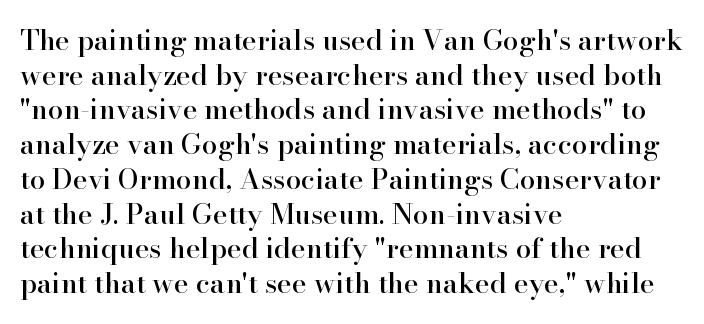
The horizontal fit of the characters is conventional and even. Type style note: has serifs. These lines are rendered in a variable-pitch font. Glance below the letters and you will spot only blank space. Is the block centered? No — it sits flush against the left margin. You can tell it's not italic because the verticals are truly vertical.
